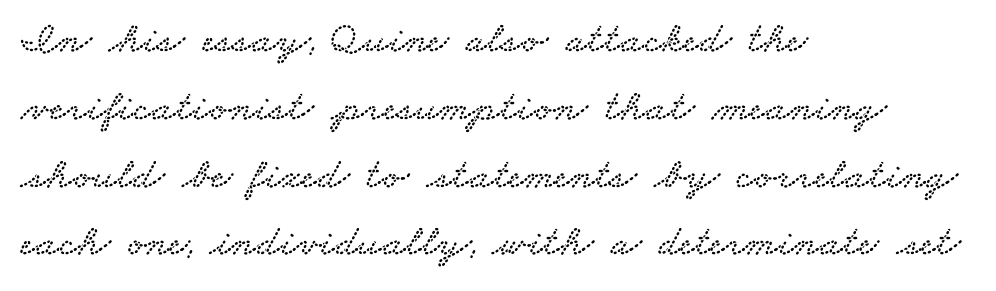
Q: Is the text underlined? A: No.
Q: How is the paragraph aligned? A: Left-aligned.
Q: Is the spacing between letters normal or unusually wide? A: Normal.
Q: Is the spacing between lines tight, normal or loose? A: Normal.
Q: Width (condensed, normal, or wide)? A: Wide.
Q: Stroke contrast? A: Low.
Q: x-height? A: Small.
Q: Monospaced? A: No.
